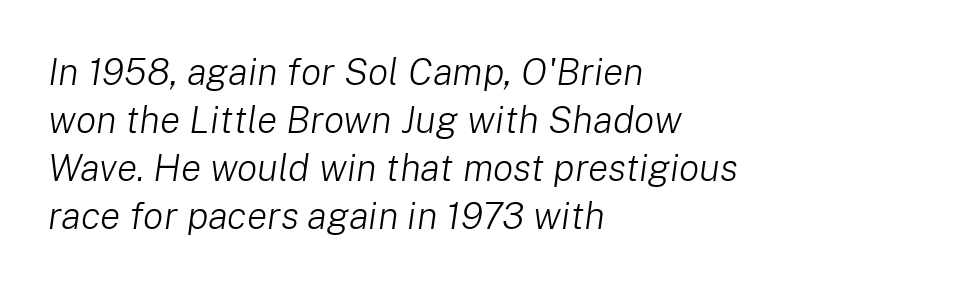
Q: Is the text bold? A: No.
Q: Is the text italic (slanted)? A: Yes, it leans right by about 8 degrees.
Q: Is the text underlined? A: No.
Q: How is the paragraph aligned? A: Left-aligned.
Q: Is the spacing between letters normal or unusually wide? A: Normal.
Q: Is the spacing between lines tight, normal or loose? A: Normal.
Q: Width (condensed, normal, or wide)? A: Normal.
Q: Stroke contrast? A: Low.
Q: x-height? A: Medium.
Q: Monospaced? A: No.
